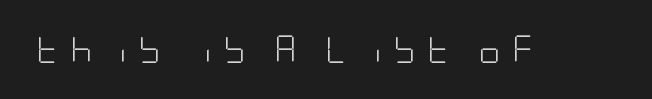
{"italic": "no", "bold": "no", "underline": "no", "letter_spacing": "wide", "letter_spacing_em": 0.44, "glyph_px": 27}
